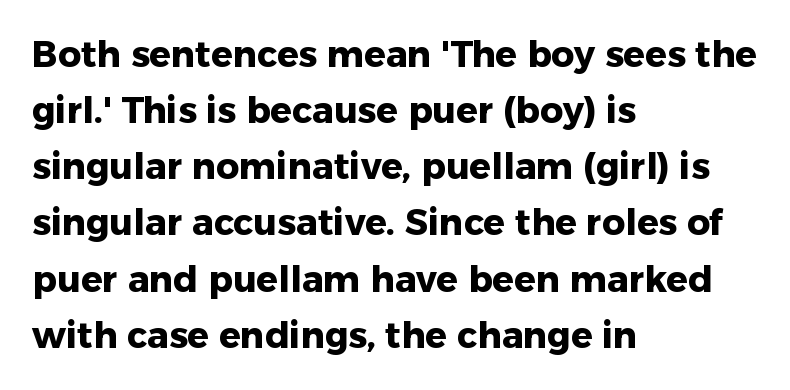
The image shows 36 px heavy sans-serif type, upright; set left-aligned, normal line spacing (1.56x), normal letter spacing, not underlined; low stroke contrast and a medium x-height.
